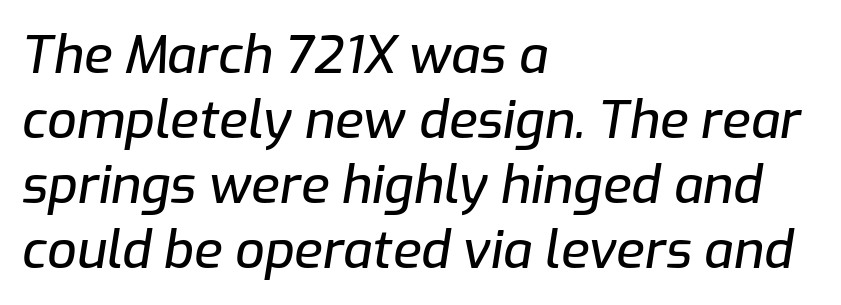
{"italic": "yes", "lean": "right", "slant_degrees": 9, "width": "normal", "stroke_contrast": "low", "x_height": "medium", "monospaced": "no", "underline": "no", "align": "left", "line_spacing": "normal", "line_spacing_ratio": 1.25, "letter_spacing": "normal", "letter_spacing_em": 0.0, "glyph_px": 52}
